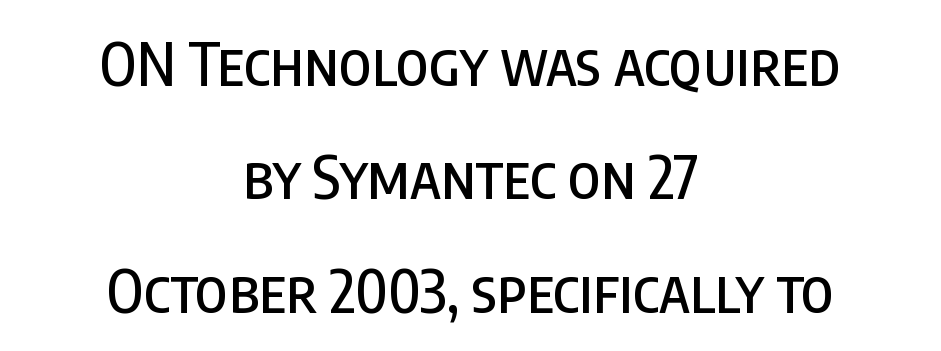
Notice the wide empty band between every row — that's loose leading. Is the block centered? Yes — each line is placed symmetrically about the middle. Ascenders rise straight up at ninety degrees. The face used here is proportionally spaced, like ordinary book or web type.
